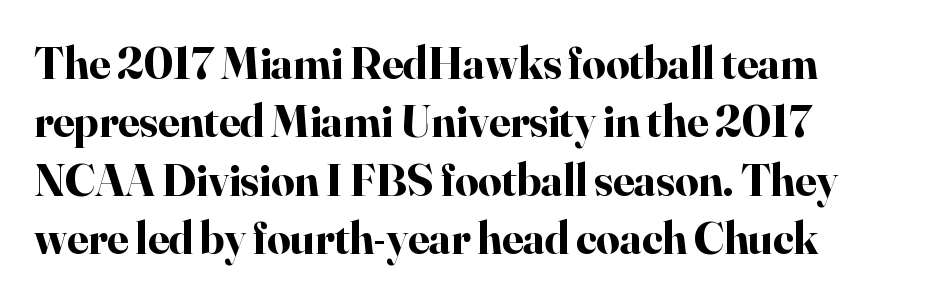
The letters carry serifs — small finishing strokes at the ends of their stems. Heavy, bold letterforms. This sample is left-justified, so line endings fall wherever the words run out. Is the letter spacing exaggerated? No — it looks like the ordinary default. Is this a fixed-width face? No — the glyphs have proportional, varying widths. It's the straight-up-and-down kind of type.
